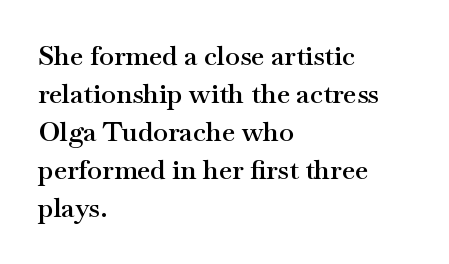
Q: Is the text bold? A: Semi-bold.
Q: Is the text italic (slanted)? A: No, it is upright.
Q: Is the text underlined? A: No.
Q: How is the paragraph aligned? A: Left-aligned.
Q: Is the spacing between letters normal or unusually wide? A: Normal.
Q: Is the spacing between lines tight, normal or loose? A: Normal.
